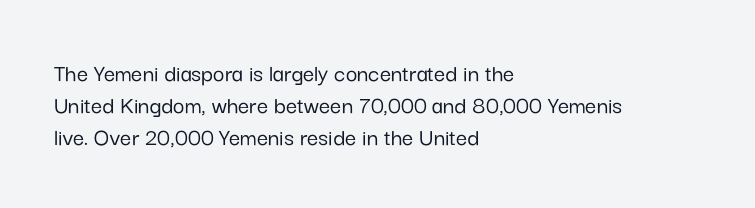
{"italic": "no", "underline": "no", "align": "left", "line_spacing": "normal", "line_spacing_ratio": 1.29, "letter_spacing": "normal", "letter_spacing_em": 0.0, "glyph_px": 25}
